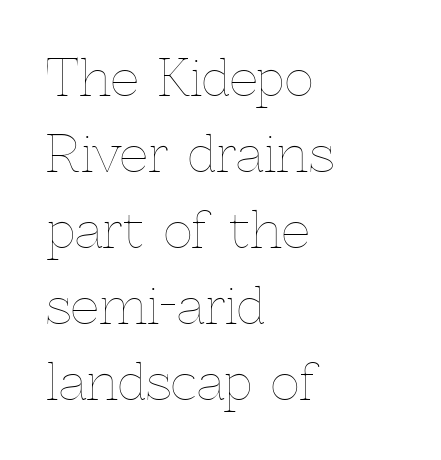
The image shows 50 px thin type, upright; set left-aligned, normal line spacing (1.52x), normal letter spacing, not underlined; a medium x-height.
